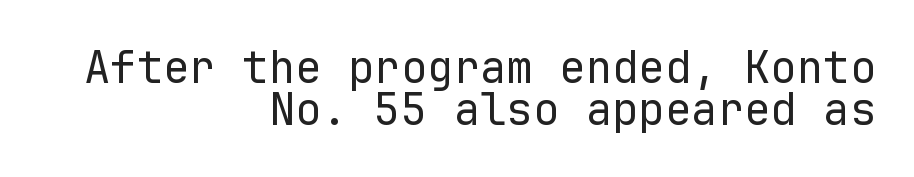
{"serif": "no", "italic": "no", "bold": "no", "weight": "regular", "width": "normal", "stroke_contrast": "low", "x_height": "medium", "monospaced": "yes", "underline": "no", "align": "right", "line_spacing": "tight", "line_spacing_ratio": 0.95, "letter_spacing": "normal", "letter_spacing_em": 0.0, "glyph_px": 44}
